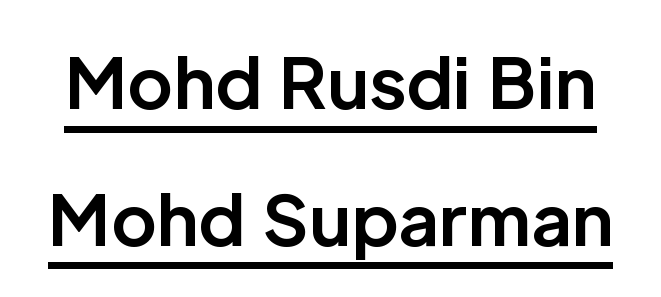
{"serif": "no", "italic": "no", "bold": "yes", "weight": "bold", "width": "normal", "stroke_contrast": "low", "x_height": "medium", "monospaced": "no", "underline": "yes", "line_spacing": "loose", "line_spacing_ratio": 1.98, "letter_spacing": "normal", "letter_spacing_em": 0.0, "glyph_px": 69}
